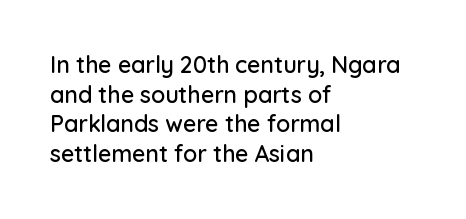
{"italic": "no", "underline": "no", "align": "left", "line_spacing": "normal", "line_spacing_ratio": 1.29, "letter_spacing": "normal", "letter_spacing_em": 0.0, "glyph_px": 23}
